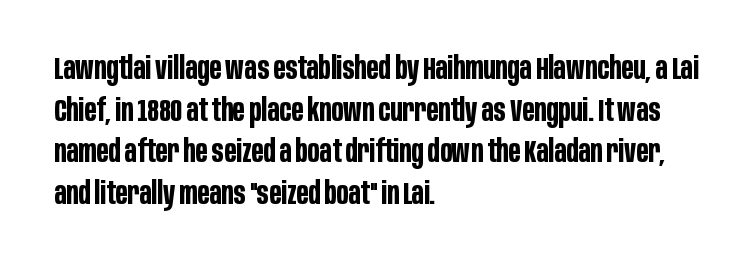
Q: Is the text bold? A: Yes.
Q: Is the text italic (slanted)? A: No, it is upright.
Q: Is the typeface a serif or a sans-serif typeface? A: Sans-serif.
Q: Is the text underlined? A: No.
Q: How is the paragraph aligned? A: Left-aligned.
Q: Is the spacing between letters normal or unusually wide? A: Normal.
Q: Is the spacing between lines tight, normal or loose? A: Normal.
Q: Width (condensed, normal, or wide)? A: Condensed.
Q: Stroke contrast? A: Low.
Q: x-height? A: Large.
Q: Monospaced? A: No.
